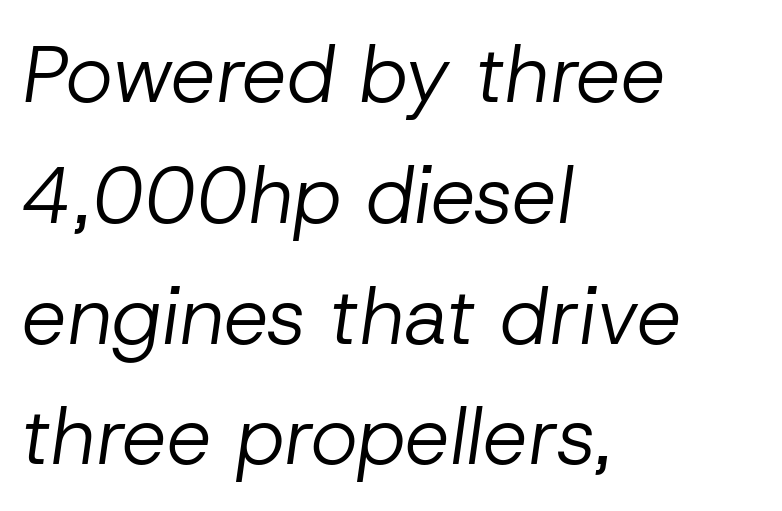
The image shows 80 px regular-weight type, italic (leaning right); set left-aligned, normal line spacing (1.51x), normal letter spacing, not underlined; low stroke contrast and a medium x-height.
